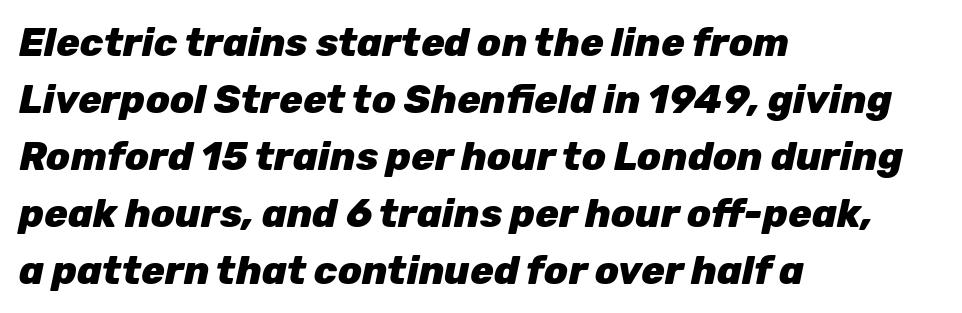
The image shows 39 px heavy type, italic (leaning right); set left-aligned, normal line spacing (1.46x), normal letter spacing, not underlined; low stroke contrast and a medium x-height.
